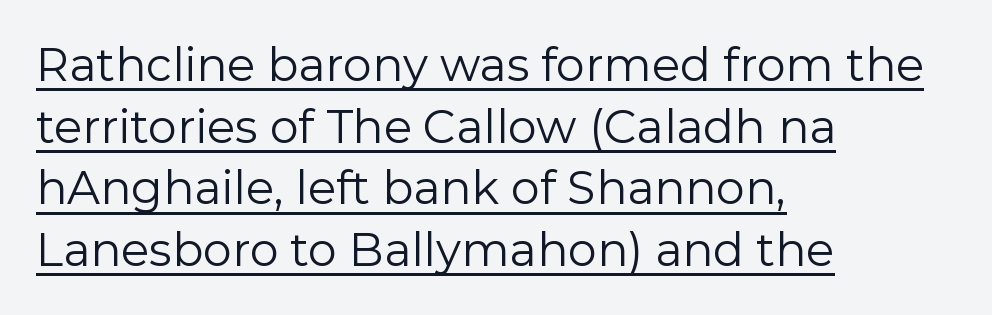
This is the regular roman posture of the typeface. Left-aligned paragraph, ragged on the right. What decoration does the sample have? An underline. The typesetting does not lean heavy: it is not bold. Here the glyphs are tracked normally, forming tight word shapes. Vertical spacing — default.
